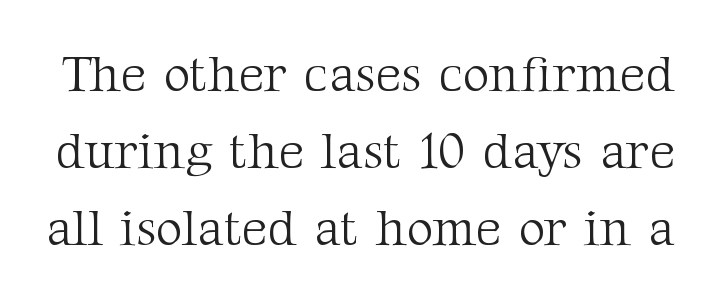
Q: Is the text bold? A: No.
Q: Is the text italic (slanted)? A: No, it is upright.
Q: Is the typeface a serif or a sans-serif typeface? A: Serif.
Q: Is the text underlined? A: No.
Q: Is the spacing between letters normal or unusually wide? A: Normal.
Q: Is the spacing between lines tight, normal or loose? A: Normal.
Q: Width (condensed, normal, or wide)? A: Normal.
Q: Stroke contrast? A: Medium.
Q: x-height? A: Medium.
Q: Monospaced? A: No.
